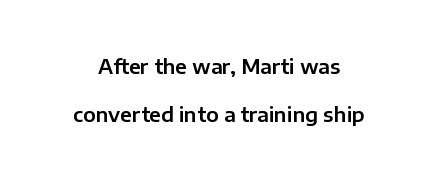
{"italic": "no", "underline": "no", "line_spacing": "loose", "line_spacing_ratio": 2.42, "letter_spacing": "normal", "letter_spacing_em": 0.0, "glyph_px": 20}
